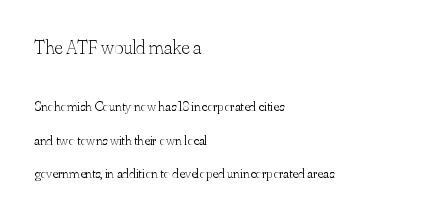
{"italic": "no", "bold": "no", "underline": "no", "align": "left", "line_spacing": "loose", "line_spacing_ratio": 2.37, "letter_spacing": "normal", "letter_spacing_em": 0.0, "larger_block": "first", "size_ratio": 1.43, "glyph_px": 20}
